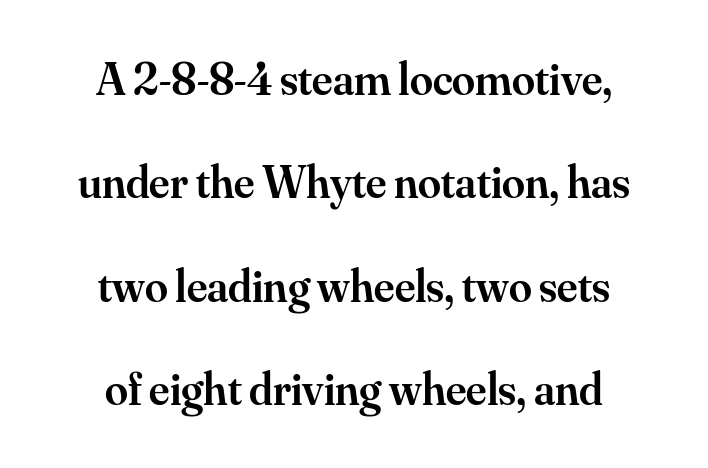
Summary of weight: moderately heavy, a semibold. The passage shown is typed in a proportional face where columns would drift. Short note: letters normally spaced. Regarding leading, the lines here are spaced well apart. A roman cut, with each character standing at attention.
